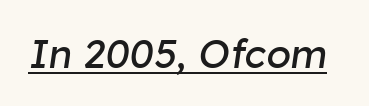
Is the letter spacing exaggerated? No — it looks like the ordinary default. The passage shown is typed in a proportional face where columns would drift. Emphasis-style slanted type is in use. The weight tops out at a normal text grade. The typesetter has applied underlining to the passage shown.
